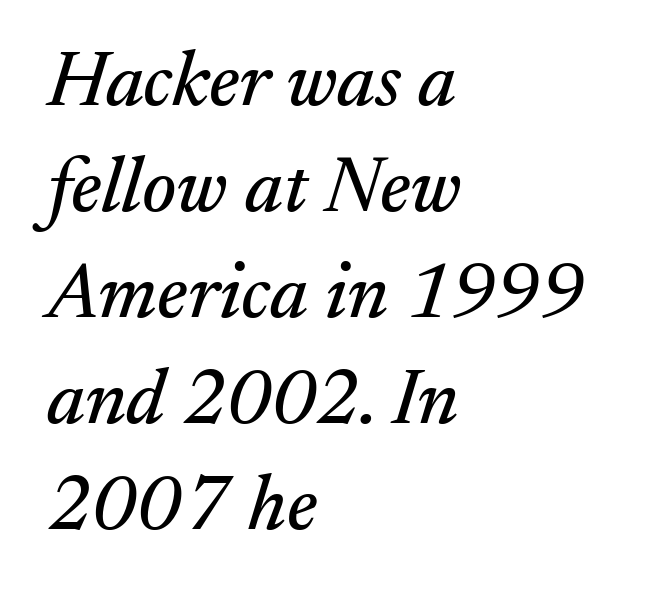
{"serif": "yes", "italic": "yes", "lean": "right", "slant_degrees": 17, "width": "normal", "stroke_contrast": "medium", "x_height": "small", "monospaced": "no", "underline": "no", "align": "left", "line_spacing": "normal", "line_spacing_ratio": 1.36, "letter_spacing": "normal", "letter_spacing_em": 0.0, "glyph_px": 78}
